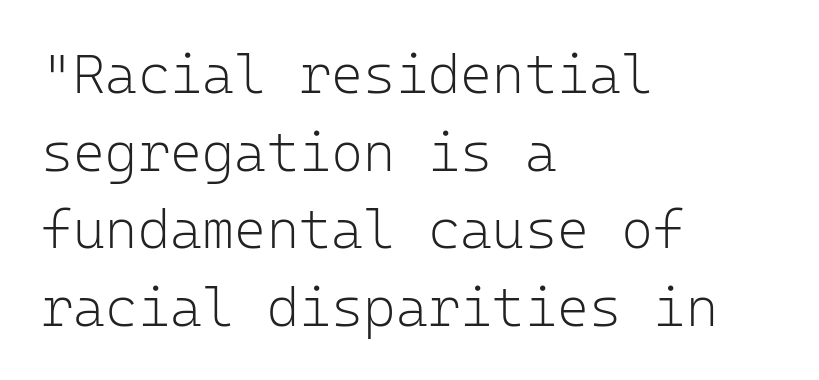
Q: Is the text bold? A: No.
Q: Is the text italic (slanted)? A: No, it is upright.
Q: Is the typeface a serif or a sans-serif typeface? A: Sans-serif.
Q: Is the text underlined? A: No.
Q: How is the paragraph aligned? A: Left-aligned.
Q: Is the spacing between letters normal or unusually wide? A: Normal.
Q: Is the spacing between lines tight, normal or loose? A: Normal.
Q: Width (condensed, normal, or wide)? A: Normal.
Q: Stroke contrast? A: Low.
Q: x-height? A: Medium.
Q: Monospaced? A: Yes.
